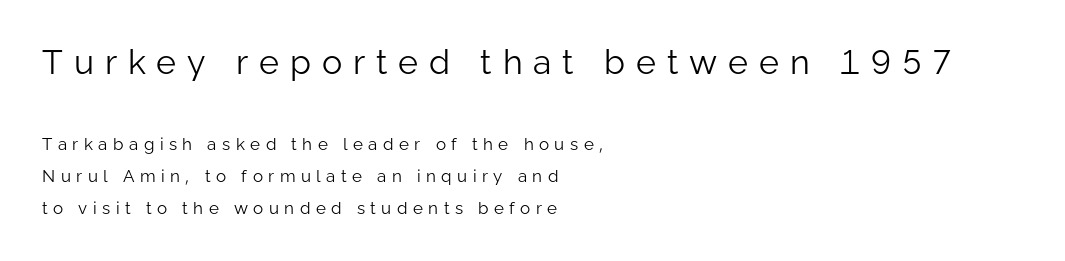
Only glyphs here, with clear space below each row. A classic flush-left, rag-right setting is used for this passage. Ascenders rise straight up at ninety degrees. The space between consecutive lines is lavish.
